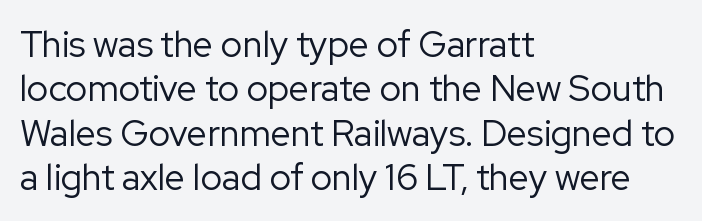
{"serif": "no", "italic": "no", "bold": "no", "weight": "regular", "width": "normal", "stroke_contrast": "low", "x_height": "medium", "monospaced": "no", "underline": "no", "align": "left", "line_spacing_ratio": 1.23, "letter_spacing": "normal", "letter_spacing_em": 0.0, "glyph_px": 36}
